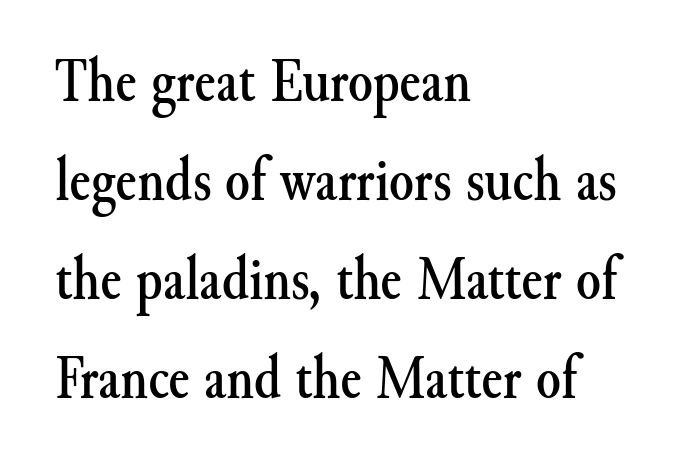
The image shows 63 px serif type, upright; set left-aligned, normal line spacing (1.57x), normal letter spacing, not underlined; medium stroke contrast and a small x-height.
